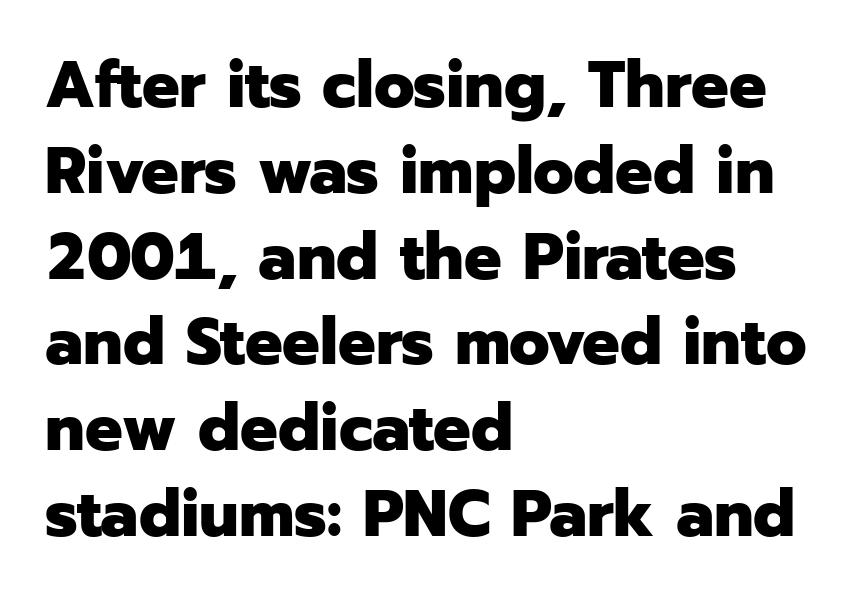
{"serif": "no", "italic": "no", "bold": "yes", "weight": "heavy", "width": "normal", "stroke_contrast": "low", "x_height": "medium", "monospaced": "no", "underline": "no", "align": "left", "line_spacing": "normal", "line_spacing_ratio": 1.3, "letter_spacing": "normal", "letter_spacing_em": 0.0, "glyph_px": 66}
